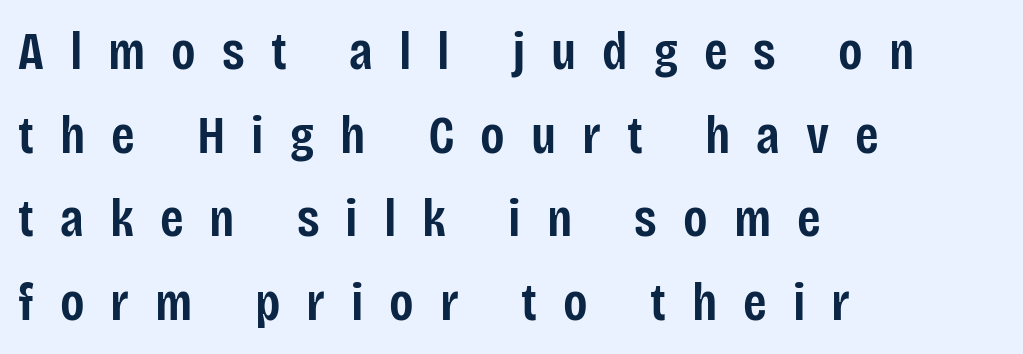
{"serif": "no", "italic": "no", "bold": "semi", "weight": "semibold", "width": "condensed", "stroke_contrast": "low", "x_height": "large", "monospaced": "no", "underline": "no", "align": "left", "line_spacing": "normal", "line_spacing_ratio": 1.55, "letter_spacing": "wide", "letter_spacing_em": 0.48, "glyph_px": 54}
